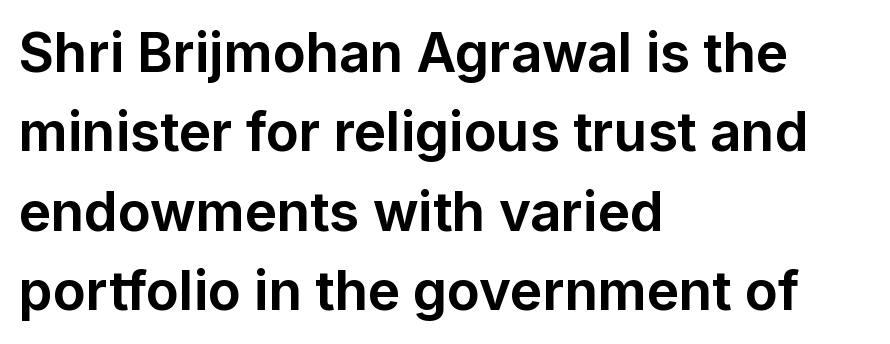
The image shows 54 px bold sans-serif type, upright; set left-aligned, normal line spacing (1.47x), normal letter spacing, not underlined; low stroke contrast and a medium x-height.
